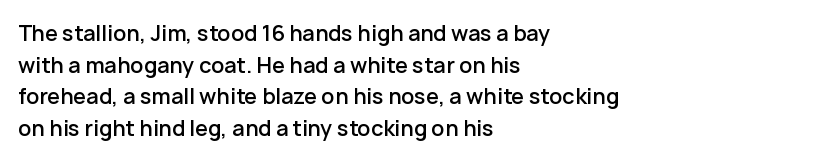
Q: Is the text bold? A: Semi-bold.
Q: Is the text italic (slanted)? A: No, it is upright.
Q: Is the text underlined? A: No.
Q: How is the paragraph aligned? A: Left-aligned.
Q: Is the spacing between letters normal or unusually wide? A: Normal.
Q: Is the spacing between lines tight, normal or loose? A: Normal.
